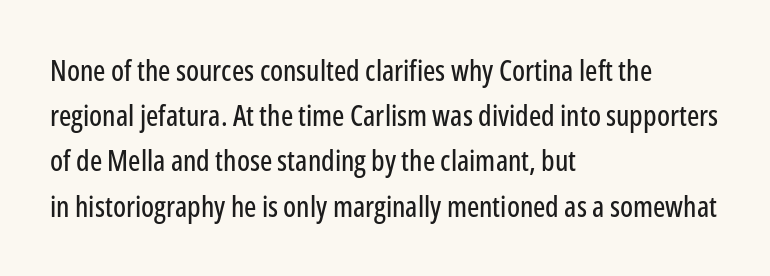
Q: Is the text italic (slanted)? A: No, it is upright.
Q: Is the typeface a serif or a sans-serif typeface? A: Sans-serif.
Q: Is the text underlined? A: No.
Q: How is the paragraph aligned? A: Left-aligned.
Q: Is the spacing between letters normal or unusually wide? A: Normal.
Q: Is the spacing between lines tight, normal or loose? A: Normal.
Q: Width (condensed, normal, or wide)? A: Condensed.
Q: Stroke contrast? A: Low.
Q: x-height? A: Medium.
Q: Monospaced? A: No.
